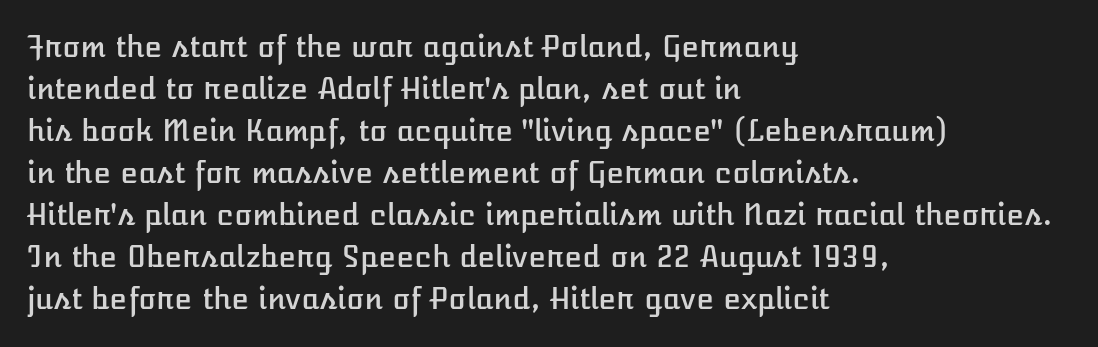
Q: Is the text italic (slanted)? A: No, it is upright.
Q: Is the text underlined? A: No.
Q: How is the paragraph aligned? A: Left-aligned.
Q: Is the spacing between letters normal or unusually wide? A: Normal.
Q: Is the spacing between lines tight, normal or loose? A: Normal.
Q: Width (condensed, normal, or wide)? A: Normal.
Q: Stroke contrast? A: Low.
Q: x-height? A: Medium.
Q: Monospaced? A: No.
